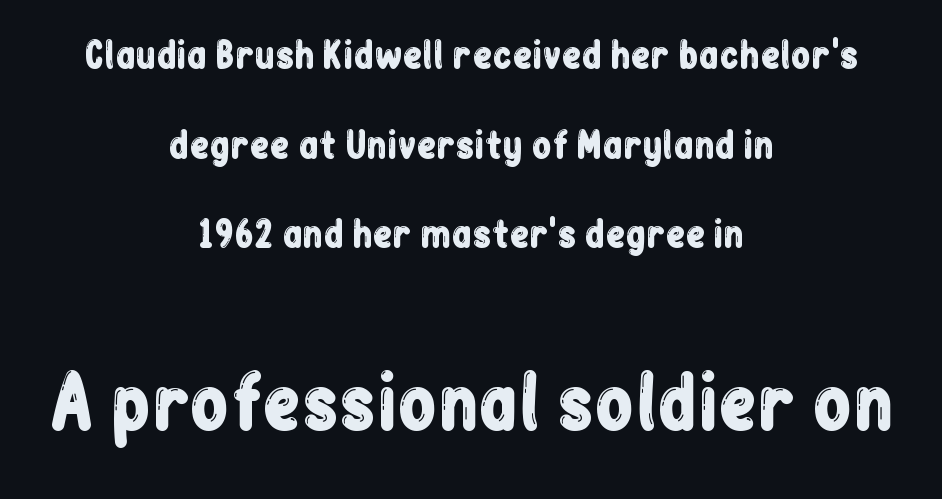
The image shows 71 px condensed sans-serif type, upright; set centered, loose line spacing (2.49x), normal letter spacing, not underlined; the second (bottom) block is 1.97x larger; low stroke contrast and a medium x-height.
